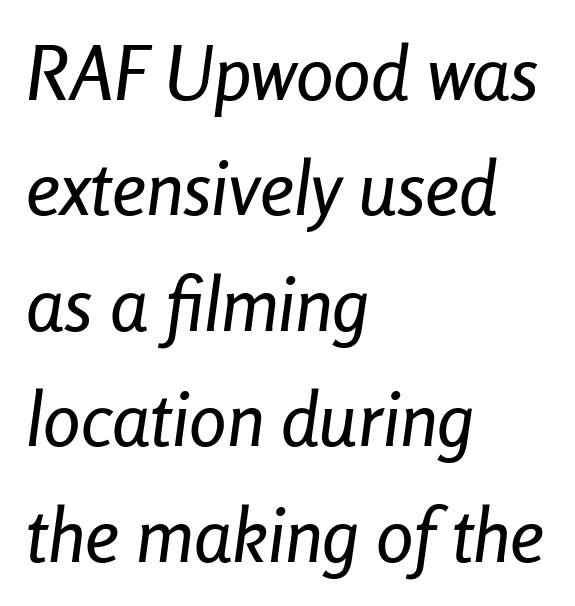
The image shows 75 px condensed type, italic (leaning right); set left-aligned, normal line spacing (1.54x), normal letter spacing, not underlined; low stroke contrast and a medium x-height.
